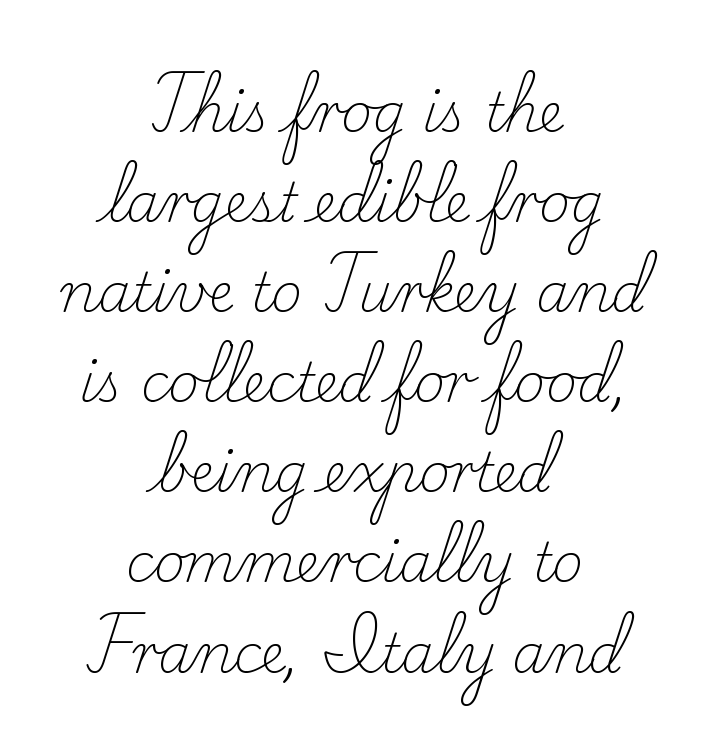
{"serif": "yes", "bold": "no", "weight": "light", "width": "normal", "stroke_contrast": "low", "x_height": "small", "monospaced": "no", "underline": "no", "align": "center", "line_spacing": "normal", "line_spacing_ratio": 1.7, "letter_spacing": "normal", "letter_spacing_em": 0.0, "glyph_px": 53}
